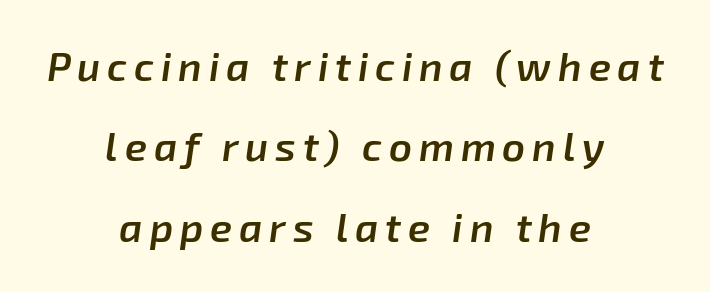
Q: Is the text bold? A: Semi-bold.
Q: Is the text italic (slanted)? A: Yes, it leans right by about 8 degrees.
Q: Is the text underlined? A: No.
Q: How is the paragraph aligned? A: Centered.
Q: Is the spacing between lines tight, normal or loose? A: Loose.
Q: Width (condensed, normal, or wide)? A: Normal.
Q: Stroke contrast? A: Low.
Q: x-height? A: Medium.
Q: Monospaced? A: No.
